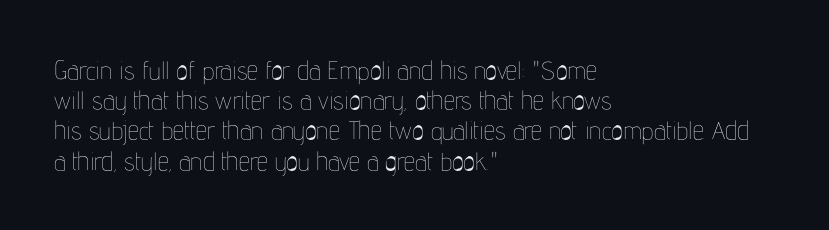
{"italic": "no", "bold": "no", "underline": "no", "align": "left", "line_spacing_ratio": 1.21, "letter_spacing": "normal", "letter_spacing_em": 0.0, "glyph_px": 25}
